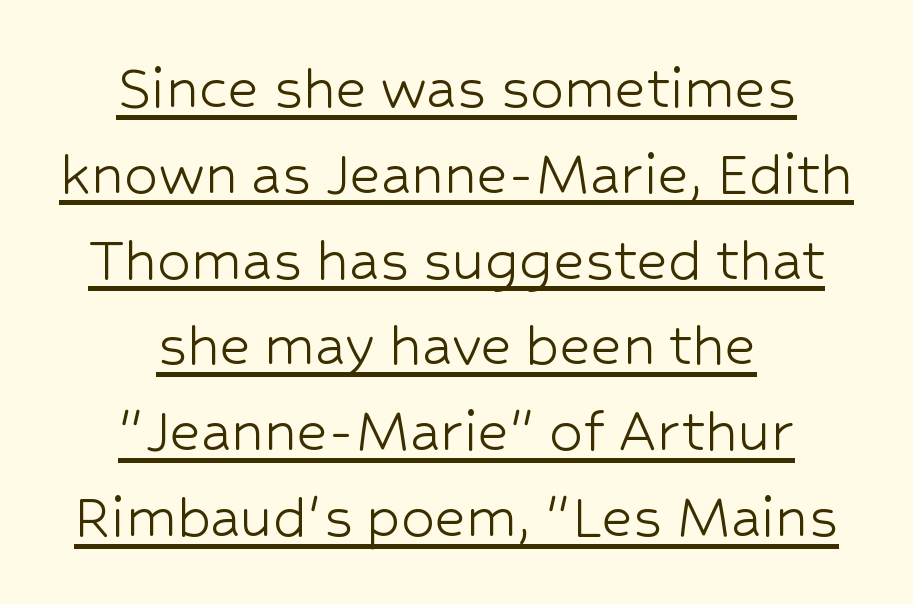
{"serif": "no", "italic": "no", "bold": "no", "weight": "light", "width": "normal", "stroke_contrast": "low", "x_height": "medium", "monospaced": "no", "underline": "yes", "align": "center", "line_spacing": "normal", "line_spacing_ratio": 1.28, "letter_spacing": "normal", "letter_spacing_em": 0.0, "glyph_px": 67}
